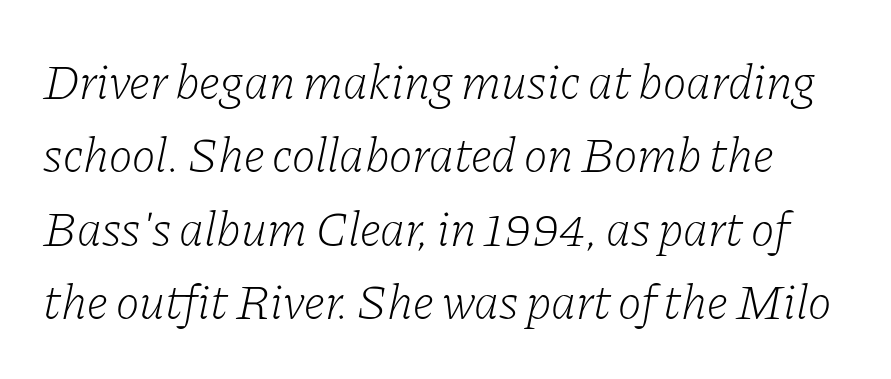
{"serif": "yes", "italic": "yes", "lean": "right", "slant_degrees": 11, "bold": "no", "weight": "light", "width": "normal", "stroke_contrast": "low", "x_height": "medium", "monospaced": "no", "underline": "no", "line_spacing": "normal", "line_spacing_ratio": 1.47, "letter_spacing": "normal", "letter_spacing_em": 0.0, "glyph_px": 50}
